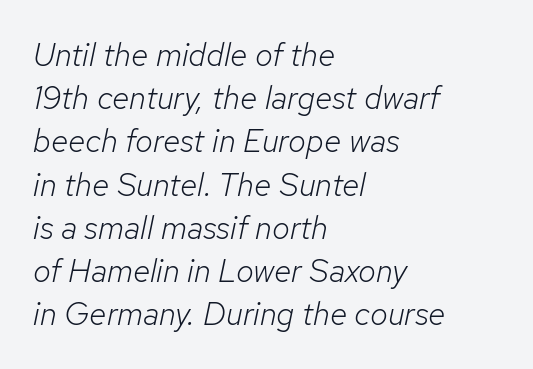
Would a proofreader flag this as italicized? Yes. The cut favours lightness, reaching ordinary text weight at its darkest. Spacing verdict: proportional, widths tailored to each character. Observe the ordinary spacing: letters are neighbours, not strangers.
